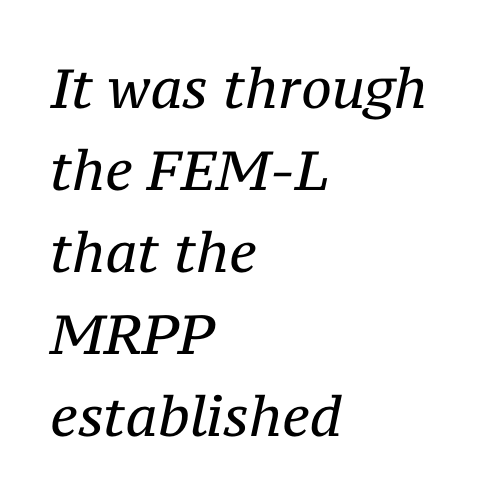
The letters advance in unequal steps, a hallmark of proportional type. Words float on clear page, feet unadorned. The letterforms sit shoulder to shoulder at normal distance. This rendering employs a face with finishing strokes, i.e., a serif.
